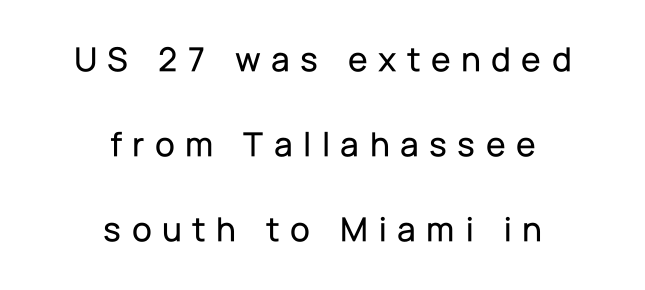
The image shows 36 px sans-serif type, upright; set centered, loose line spacing (2.36x), unusually wide letter spacing (+0.29 em), not underlined; low stroke contrast and a medium x-height.
